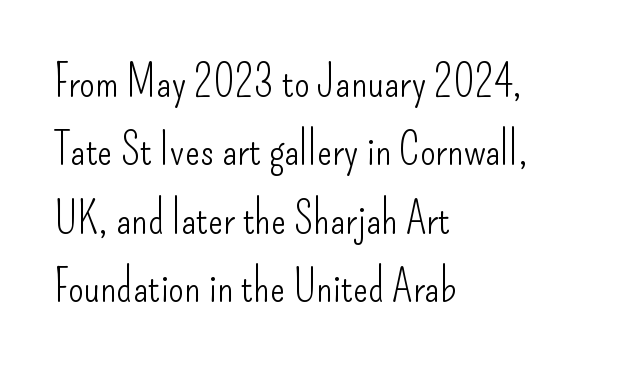
The image shows 45 px light, condensed sans-serif type, upright; set left-aligned, normal line spacing (1.52x), normal letter spacing, not underlined; low stroke contrast and a small x-height.
